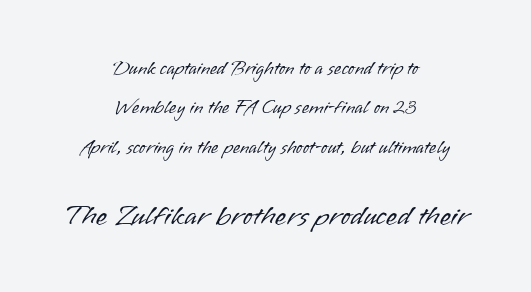
Q: Is the text bold? A: No.
Q: Is the text italic (slanted)? A: Yes.
Q: Is the typeface a serif or a sans-serif typeface? A: Sans-serif.
Q: Is the text underlined? A: No.
Q: How is the paragraph aligned? A: Centered.
Q: Is the spacing between letters normal or unusually wide? A: Normal.
Q: Is the spacing between lines tight, normal or loose? A: Loose.
Q: Which block of text is set in a larger size, the first (top) or the second (bottom)? A: The second (bottom) one.
Q: Width (condensed, normal, or wide)? A: Normal.
Q: Stroke contrast? A: Low.
Q: x-height? A: Small.
Q: Monospaced? A: No.
